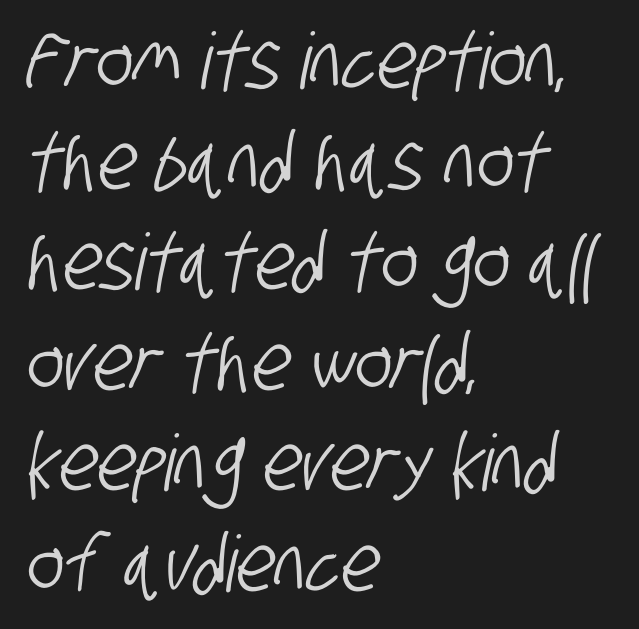
{"serif": "no", "width": "condensed", "stroke_contrast": "low", "x_height": "large", "monospaced": "no", "underline": "no", "align": "left", "line_spacing": "normal", "line_spacing_ratio": 1.29, "letter_spacing": "normal", "letter_spacing_em": 0.0, "glyph_px": 78}
